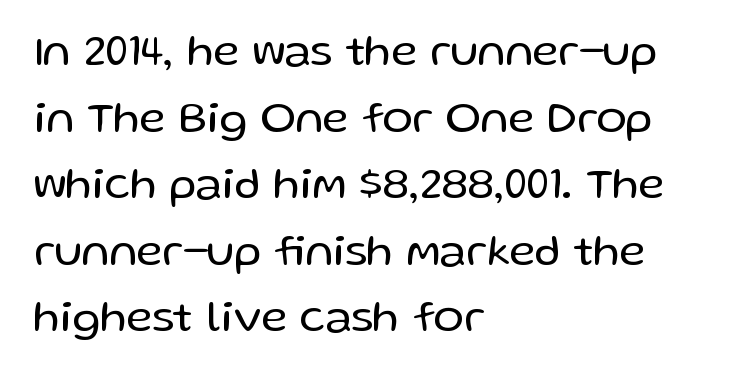
These lines are rendered in a variable-pitch font. No feet cap the strokes, marking this as sans-serif type. Is the type heavy? It reads as light-to-regular instead. Posture: upright roman.
